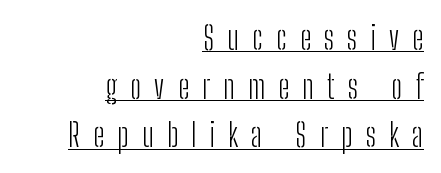
One glance says typical: line gaps are just what's usual. All the whitespace from short lines collects on the left. Is there an underline? Yes — a line sits under the letters. Varying glyph widths throughout — classic text-font behaviour. Words appear elongated and porous because spacing is wide. I'd call this a sans setting — the letters go barefoot.
